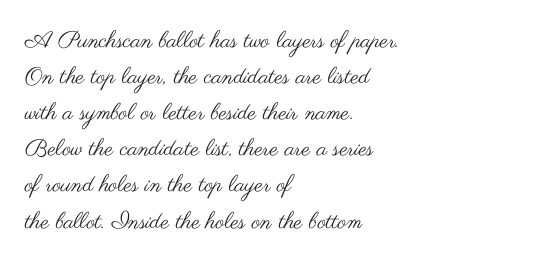
Q: Is the text bold? A: No.
Q: Is the text italic (slanted)? A: Yes.
Q: Is the text underlined? A: No.
Q: How is the paragraph aligned? A: Left-aligned.
Q: Is the spacing between letters normal or unusually wide? A: Normal.
Q: Is the spacing between lines tight, normal or loose? A: Normal.
